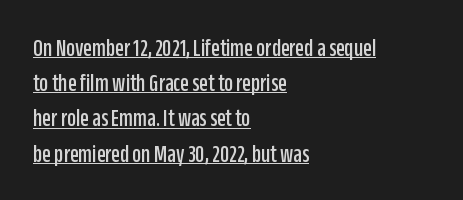
The image shows 25 px text type, upright; set left-aligned, normal line spacing (1.41x), normal letter spacing, underlined.
